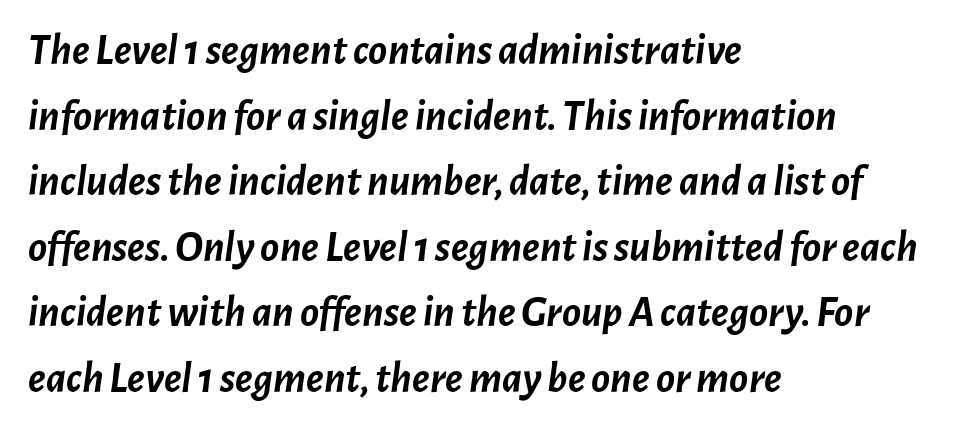
The image shows 44 px semibold type, italic (leaning right); set left-aligned, normal line spacing (1.49x), normal letter spacing, not underlined; low stroke contrast and a medium x-height.
